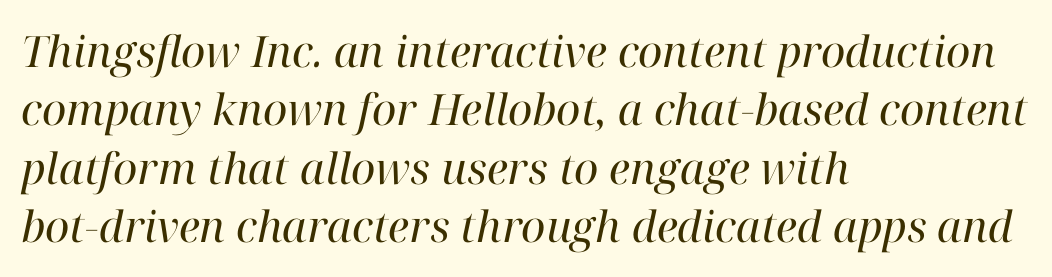
{"serif": "yes", "italic": "yes", "lean": "right", "slant_degrees": 12, "bold": "no", "weight": "regular", "width": "normal", "stroke_contrast": "high", "x_height": "medium", "monospaced": "no", "underline": "no", "align": "left", "line_spacing": "normal", "line_spacing_ratio": 1.36, "letter_spacing": "normal", "letter_spacing_em": 0.0, "glyph_px": 43}
